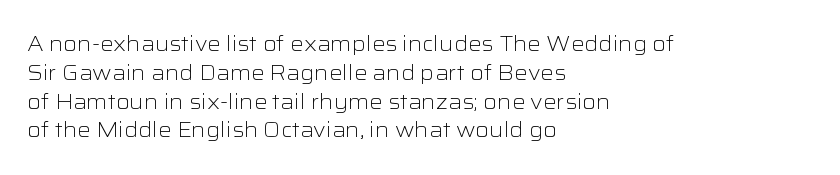
{"italic": "no", "bold": "no", "underline": "no", "align": "left", "line_spacing": "normal", "line_spacing_ratio": 1.37, "letter_spacing": "normal", "letter_spacing_em": 0.0, "glyph_px": 21}
